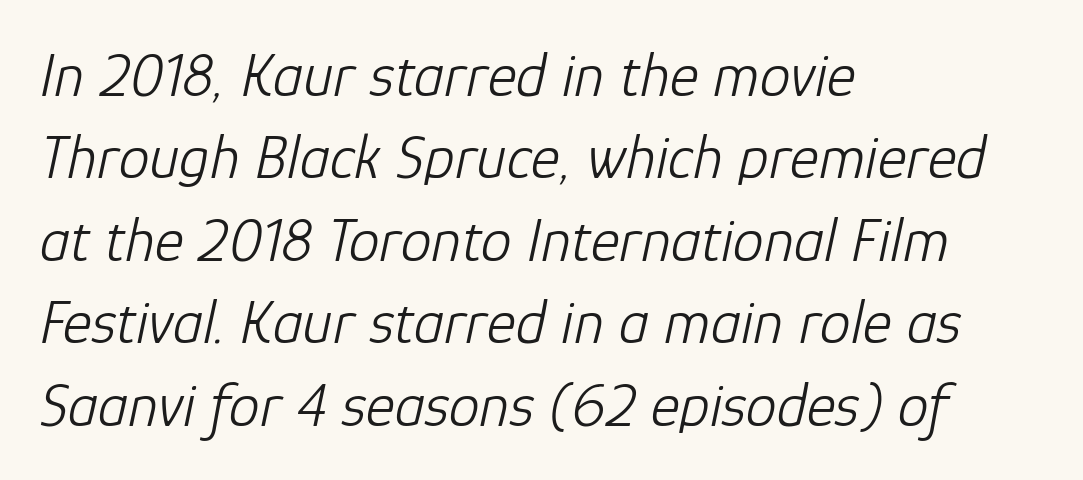
Q: Is the text bold? A: No.
Q: Is the text italic (slanted)? A: Yes, it leans right by about 12 degrees.
Q: Is the text underlined? A: No.
Q: How is the paragraph aligned? A: Left-aligned.
Q: Is the spacing between letters normal or unusually wide? A: Normal.
Q: Is the spacing between lines tight, normal or loose? A: Normal.
Q: Width (condensed, normal, or wide)? A: Normal.
Q: Stroke contrast? A: Low.
Q: x-height? A: Medium.
Q: Monospaced? A: No.
